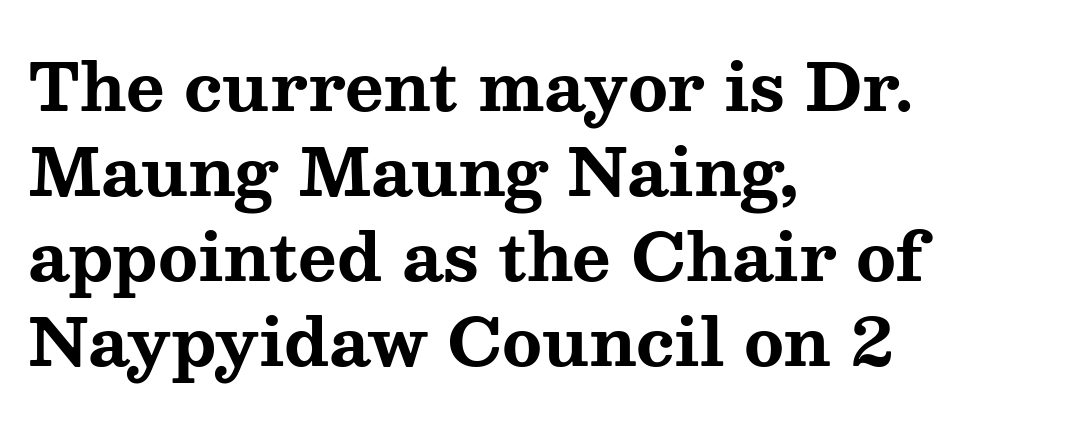
Line spacing here is normal. Descender tails drop into unmarked territory. These lines keep a tight, regular rhythm from letter to letter. Compared with a centered layout, this one pins lines to the left instead. Type style note: has serifs.
